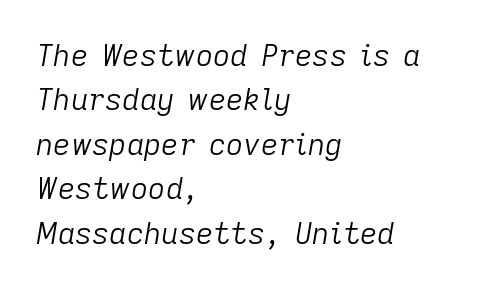
{"italic": "yes", "lean": "right", "slant_degrees": 9, "bold": "no", "weight": "light", "width": "normal", "stroke_contrast": "low", "x_height": "medium", "monospaced": "no", "underline": "no", "align": "left", "line_spacing": "normal", "line_spacing_ratio": 1.48, "letter_spacing": "normal", "letter_spacing_em": 0.0, "glyph_px": 30}
